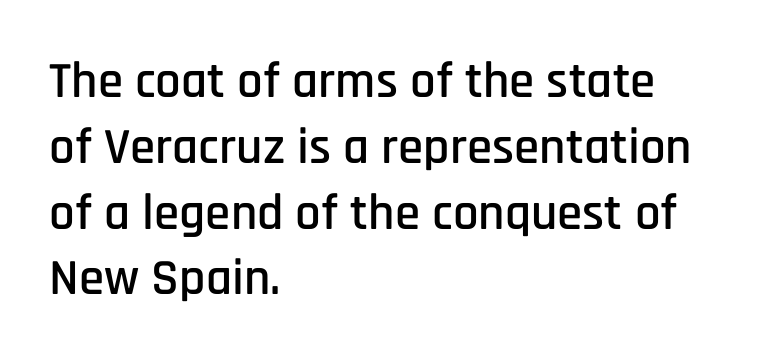
Each row of text sits above clean, open space. Each letter keeps its own natural width here, so spacing adapts to shape. The rendering uses a moderate line-height, typical for paragraphs. The letters carry no serifs — their stems end cleanly without finishing strokes. These lines stack with their left ends in a neat column. If you drew a line through each stem, it would be perfectly vertical.
